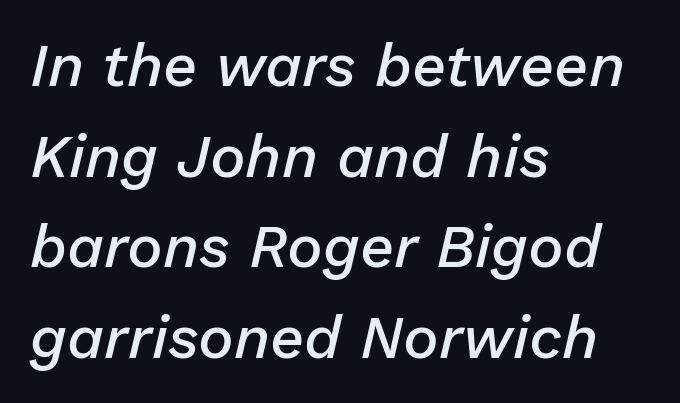
The image shows 60 px semibold type, italic (leaning right); set left-aligned, normal line spacing (1.51x), normal letter spacing, not underlined; low stroke contrast and a medium x-height.
